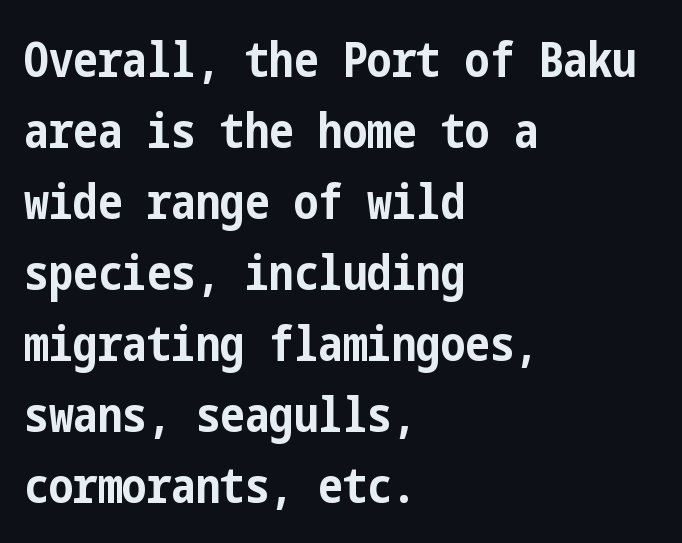
Q: Is the text bold? A: Yes.
Q: Is the text italic (slanted)? A: No, it is upright.
Q: Is the typeface a serif or a sans-serif typeface? A: Sans-serif.
Q: Is the text underlined? A: No.
Q: How is the paragraph aligned? A: Left-aligned.
Q: Is the spacing between letters normal or unusually wide? A: Normal.
Q: Is the spacing between lines tight, normal or loose? A: Normal.
Q: Width (condensed, normal, or wide)? A: Condensed.
Q: Stroke contrast? A: Low.
Q: x-height? A: Medium.
